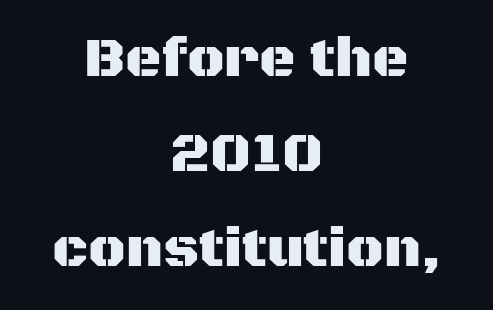
{"serif": "no", "italic": "no", "width": "normal", "stroke_contrast": "medium", "x_height": "large", "monospaced": "no", "underline": "no", "align": "center", "line_spacing": "normal", "line_spacing_ratio": 1.7, "letter_spacing": "normal", "letter_spacing_em": 0.0, "glyph_px": 56}
